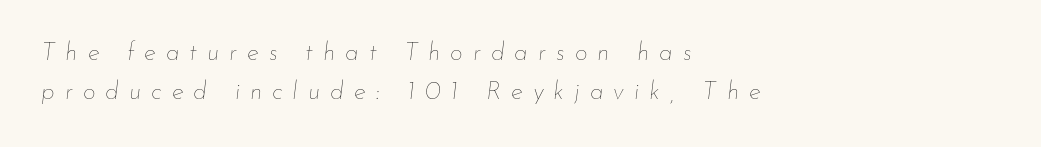
Italic? Definitely — the glyphs are oblique. Rule under the text: the space is simply empty. The strokes carry an ordinary text weight at most. The paragraph shown leans on its left margin. The tracking reads as deliberately expanded to a designer's eye. Vertical spacing — default.
